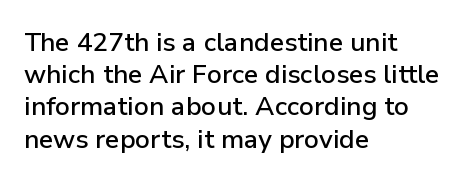
{"italic": "no", "underline": "no", "align": "left", "line_spacing_ratio": 1.24, "letter_spacing": "normal", "letter_spacing_em": 0.0, "glyph_px": 26}
